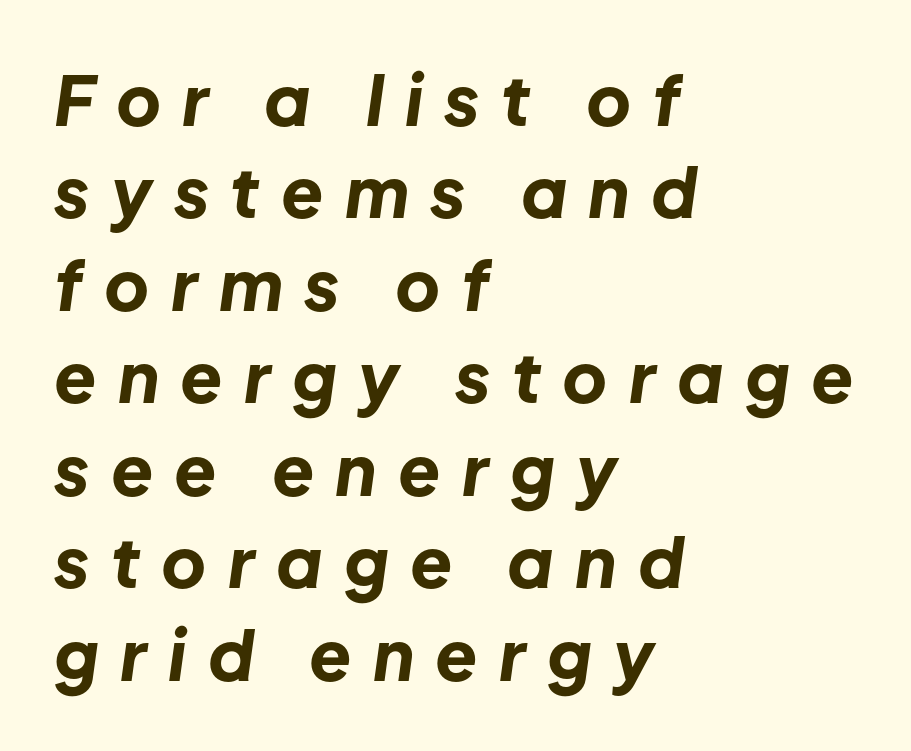
{"italic": "yes", "lean": "right", "slant_degrees": 8, "bold": "yes", "weight": "bold", "width": "normal", "stroke_contrast": "low", "x_height": "medium", "monospaced": "no", "underline": "no", "align": "left", "line_spacing": "normal", "line_spacing_ratio": 1.34, "letter_spacing": "wide", "letter_spacing_em": 0.31, "glyph_px": 69}
